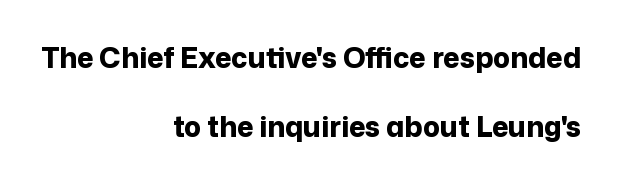
{"serif": "no", "italic": "no", "bold": "yes", "weight": "bold", "width": "normal", "stroke_contrast": "low", "x_height": "medium", "monospaced": "no", "underline": "no", "align": "right", "line_spacing": "loose", "line_spacing_ratio": 2.47, "letter_spacing": "normal", "letter_spacing_em": 0.0, "glyph_px": 28}
